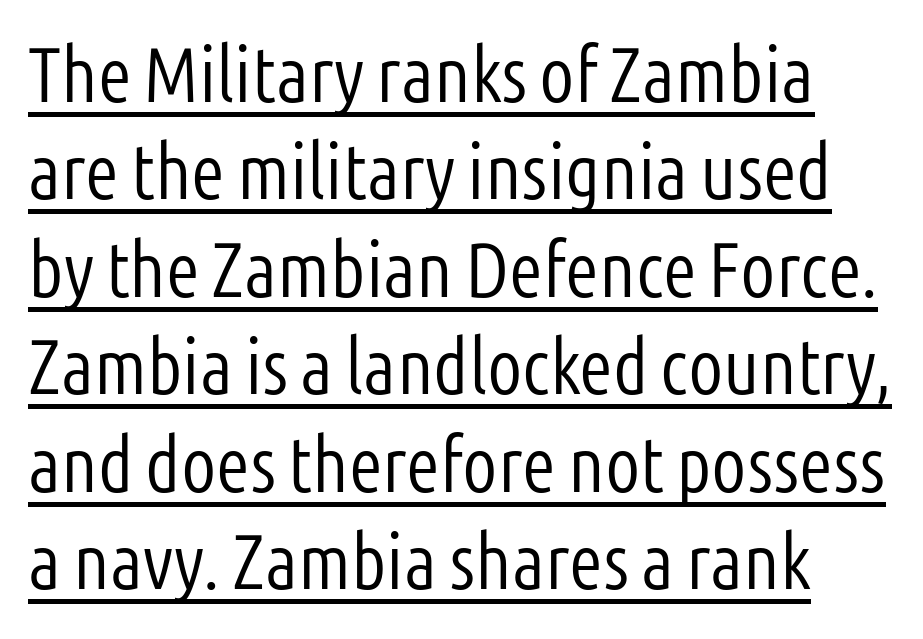
Each word holds together tightly as a unit, with standard inter-letter gaps. The passage shown is not bold in any degree. The glyphs in this specimen are sans serif. Vertical spacing — default. Underlining? Definitely there. The axis of the letterforms is exactly vertical.
